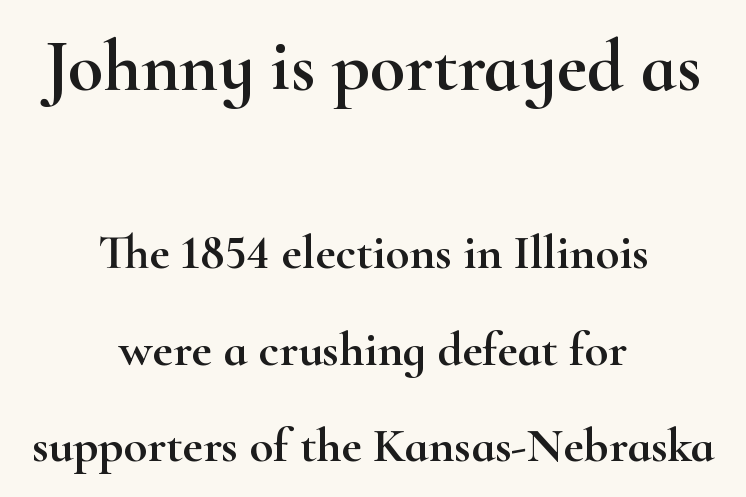
Q: Is the text italic (slanted)? A: No, it is upright.
Q: Is the typeface a serif or a sans-serif typeface? A: Serif.
Q: Is the text underlined? A: No.
Q: How is the paragraph aligned? A: Centered.
Q: Is the spacing between letters normal or unusually wide? A: Normal.
Q: Is the spacing between lines tight, normal or loose? A: Loose.
Q: Which block of text is set in a larger size, the first (top) or the second (bottom)? A: The first (top) one.
Q: Width (condensed, normal, or wide)? A: Wide.
Q: Stroke contrast? A: High.
Q: x-height? A: Small.
Q: Monospaced? A: No.
